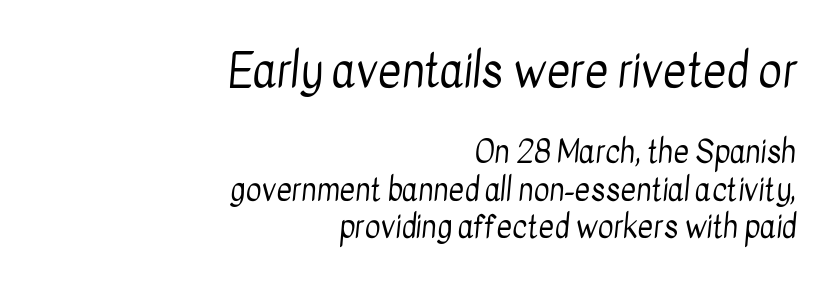
Q: Is the text bold? A: No.
Q: Is the typeface a serif or a sans-serif typeface? A: Sans-serif.
Q: Is the text underlined? A: No.
Q: How is the paragraph aligned? A: Right-aligned.
Q: Is the spacing between letters normal or unusually wide? A: Normal.
Q: Is the spacing between lines tight, normal or loose? A: Normal.
Q: Which block of text is set in a larger size, the first (top) or the second (bottom)? A: The first (top) one.
Q: Width (condensed, normal, or wide)? A: Condensed.
Q: Stroke contrast? A: Low.
Q: x-height? A: Medium.
Q: Monospaced? A: No.
